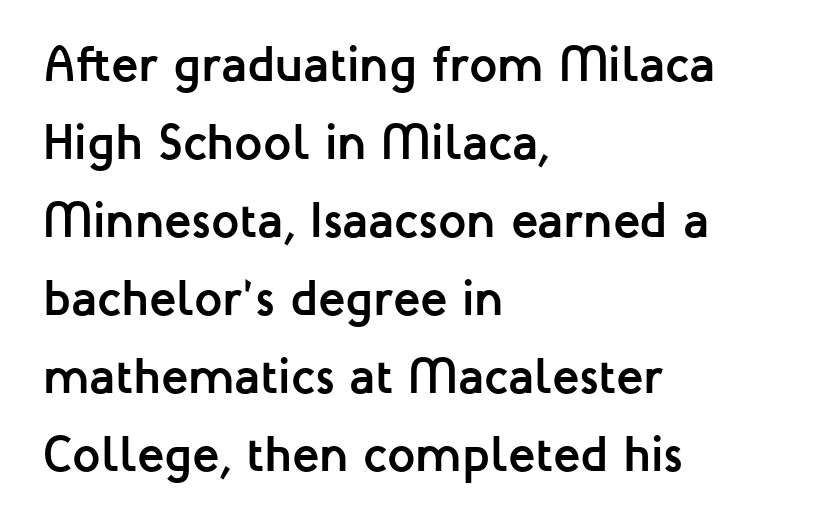
{"serif": "no", "italic": "no", "bold": "yes", "weight": "semibold", "width": "normal", "stroke_contrast": "low", "x_height": "medium", "monospaced": "no", "underline": "no", "align": "left", "line_spacing": "normal", "line_spacing_ratio": 1.56, "letter_spacing": "normal", "letter_spacing_em": 0.0, "glyph_px": 50}
